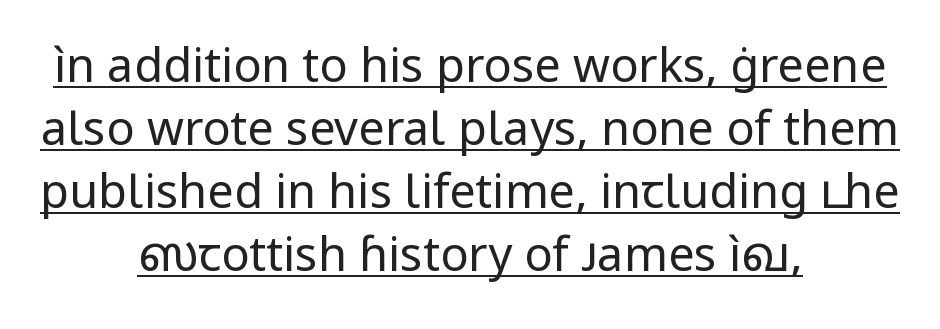
The image shows 47 px regular-weight sans-serif type, upright; set centered, normal line spacing (1.34x), normal letter spacing, underlined; low stroke contrast and a medium x-height.
